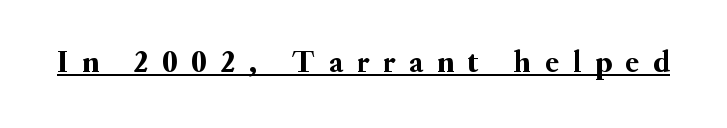
Q: Is the text italic (slanted)? A: No, it is upright.
Q: Is the typeface a serif or a sans-serif typeface? A: Serif.
Q: Is the text underlined? A: Yes.
Q: Is the spacing between letters normal or unusually wide? A: Unusually wide.
Q: Width (condensed, normal, or wide)? A: Normal.
Q: Stroke contrast? A: Medium.
Q: x-height? A: Small.
Q: Monospaced? A: No.
